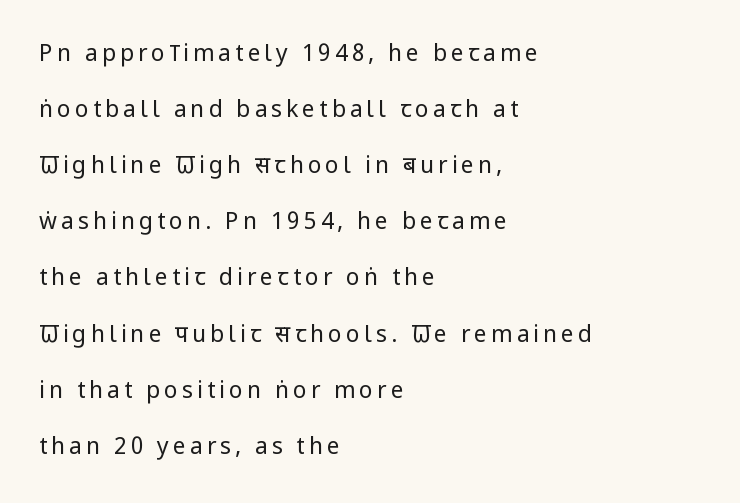
Q: Is the text bold? A: No.
Q: Is the text italic (slanted)? A: No, it is upright.
Q: Is the text underlined? A: No.
Q: How is the paragraph aligned? A: Left-aligned.
Q: Is the spacing between lines tight, normal or loose? A: Loose.
